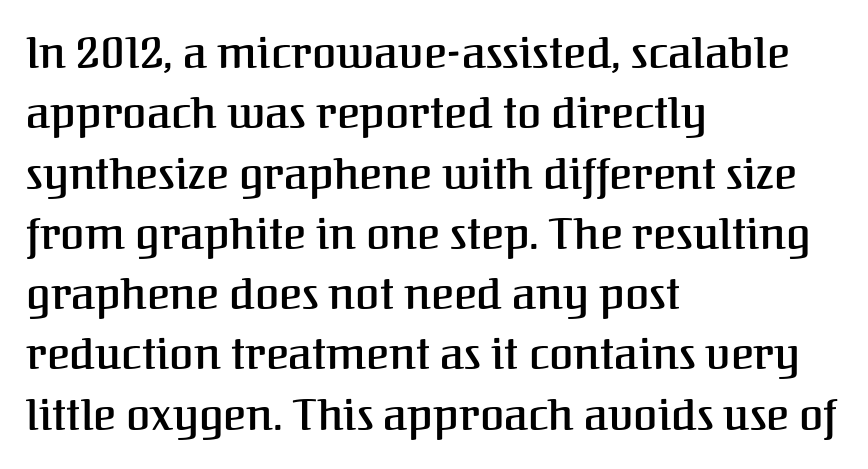
Is this a fixed-width face? No — the glyphs have proportional, varying widths. The type sits square on the baseline with zero lean. One-word summary of the alignment: left. The strip under each line holds only bare page. The passage shown is typeset with a serif family. Vertically, the passage feels balanced, rows spaced as you'd expect.
